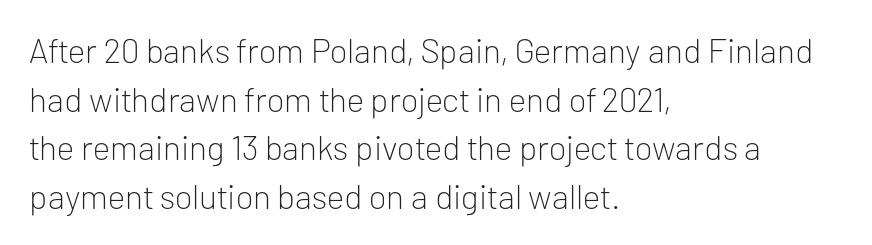
Q: Is the text bold? A: No.
Q: Is the text italic (slanted)? A: No, it is upright.
Q: Is the typeface a serif or a sans-serif typeface? A: Sans-serif.
Q: Is the text underlined? A: No.
Q: How is the paragraph aligned? A: Left-aligned.
Q: Is the spacing between letters normal or unusually wide? A: Normal.
Q: Is the spacing between lines tight, normal or loose? A: Normal.
Q: Width (condensed, normal, or wide)? A: Normal.
Q: Stroke contrast? A: Low.
Q: x-height? A: Medium.
Q: Monospaced? A: No.
